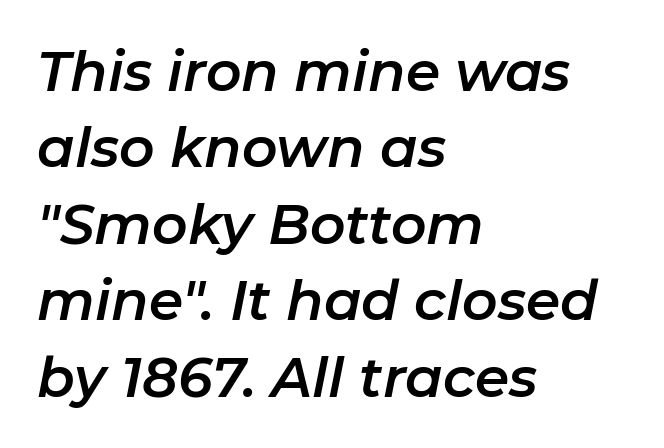
Compared with a centered layout, this one pins lines to the left instead. Note the varied advance widths — an 'i' is clearly narrower than an 'm'. Caption: standard tracking, unaltered. Tall strokes in this sample are angled rather than plumb.
